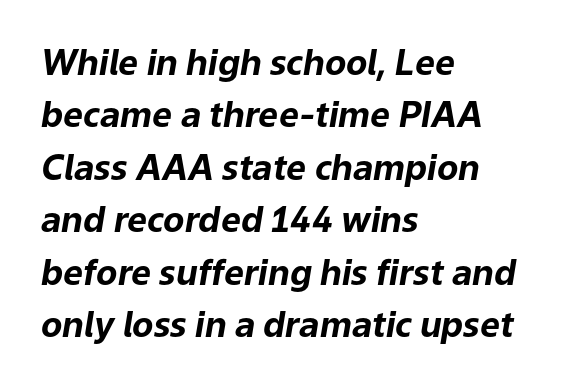
{"italic": "yes", "lean": "right", "slant_degrees": 9, "bold": "yes", "weight": "bold", "width": "normal", "stroke_contrast": "low", "x_height": "medium", "monospaced": "no", "underline": "no", "align": "left", "line_spacing": "normal", "line_spacing_ratio": 1.5, "letter_spacing": "normal", "letter_spacing_em": 0.0, "glyph_px": 35}
